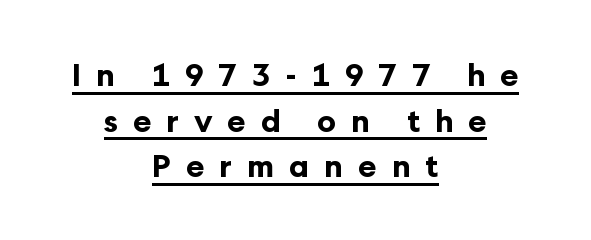
Honestly, the row spacing looks completely unremarkable. Note the varied advance widths — an 'i' is clearly narrower than an 'm'. Quick note: not italic, upright. The passage shown is emphatically bold. Substantial extra tracking has been applied to these lines.
